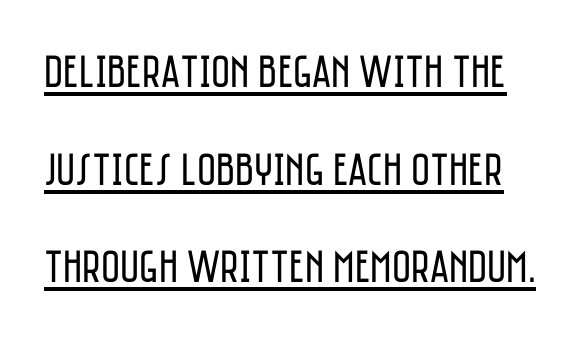
The image shows 46 px regular-weight, condensed sans-serif type, upright; set loose line spacing (2.12x), normal letter spacing, underlined; low stroke contrast and a large x-height.
